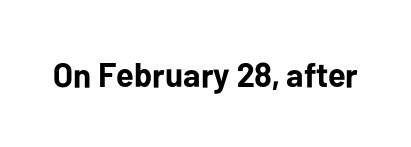
The letters advance in unequal steps, a hallmark of proportional type. The font's upright variant was chosen for this text. Every letter is thick-stroked: bold, no question. Decoration check: the copy has no underline.
